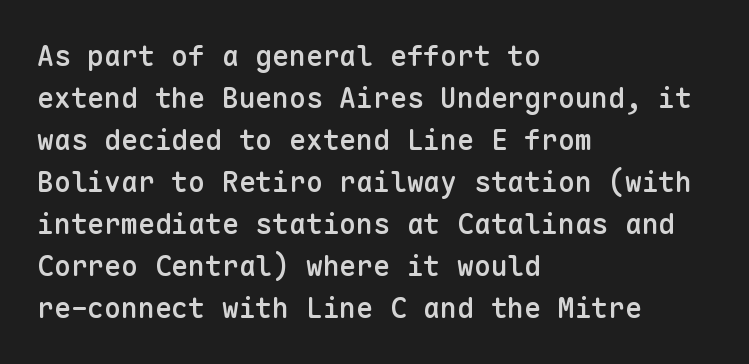
Descenders are the only things crossing below the line. The face used here is monospaced, like something from a code editor. This rendering employs a face without finishing strokes, i.e., a sans-serif. Short and long lines alike share a common starting point at left. Its strokes are somewhat broadened, the hallmark of semibold type. Is there any slant? The stems are plumb.
